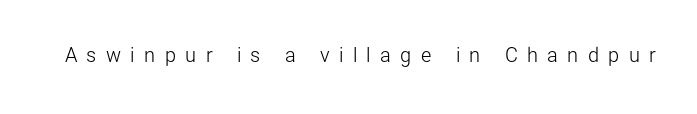
The image shows 20 px text type, upright; set unusually wide letter spacing (+0.47 em), not underlined.
